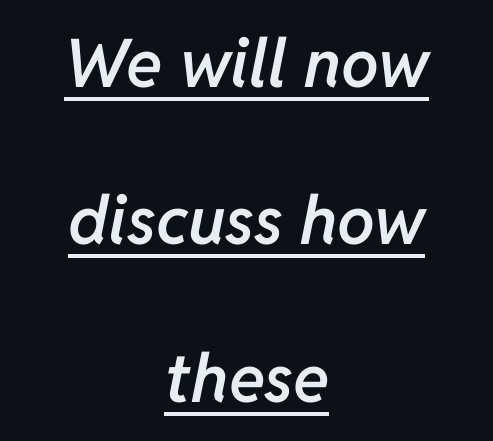
The image shows 67 px semibold type, italic (leaning right); set centered, loose line spacing (2.35x), normal letter spacing, underlined; low stroke contrast and a medium x-height.
